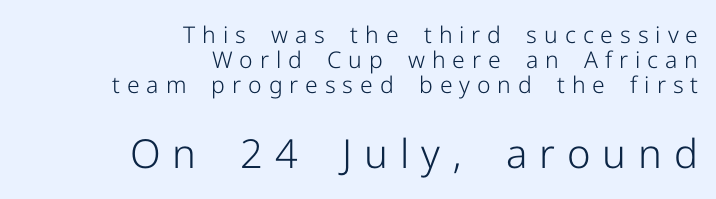
{"serif": "no", "italic": "no", "bold": "no", "weight": "light", "width": "normal", "stroke_contrast": "low", "x_height": "medium", "monospaced": "no", "underline": "no", "align": "right", "line_spacing": "tight", "line_spacing_ratio": 1.09, "letter_spacing": "wide", "letter_spacing_em": 0.3, "larger_block": "second", "size_ratio": 1.74, "glyph_px": 40}
